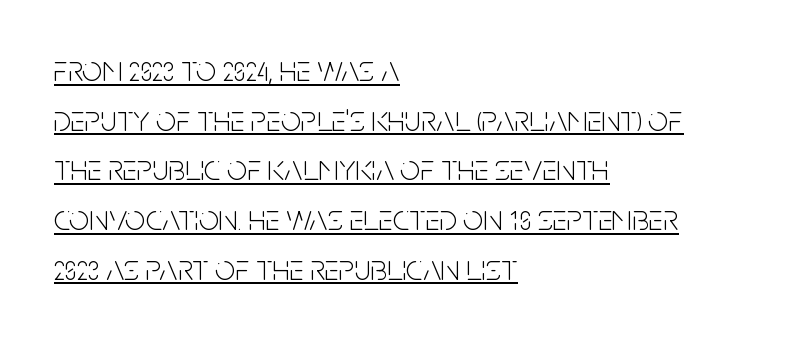
Leading: standard. Honestly, the underline is the first thing you notice here. Stroke terminals: plain, sans-serif. The lettering holds an erect, upright posture throughout. Stroke mass is kept to a normal reading level or below. Here the designer chose a conventional face with non-uniform glyph widths.
